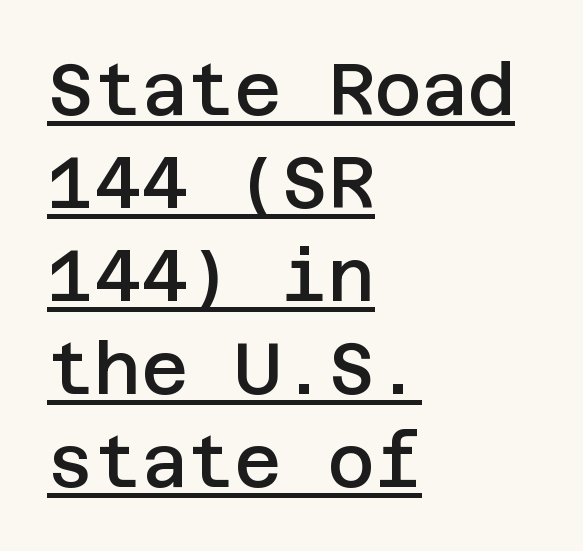
Short note: letters normally spaced. This is sans-serif lettering, the kind often seen on screens and signage. Look at the stroke-to-counter ratio: somewhat heavy, a semibold. A typographer would call this underscored text. Do the letters lean? They stand straight. These lines sit exactly where default settings would place them.
